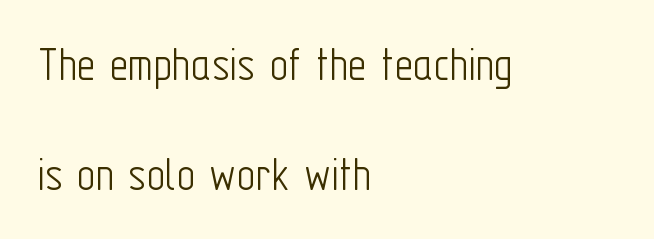
The image shows 51 px light, condensed sans-serif type, upright; set left-aligned, loose line spacing (2.16x), normal letter spacing, not underlined; low stroke contrast and a medium x-height.
